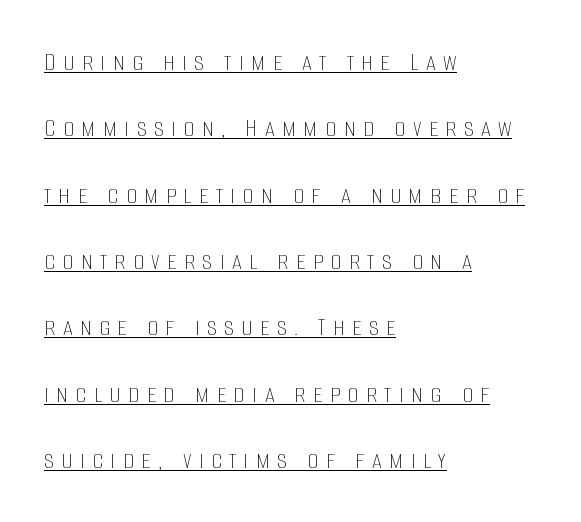
{"italic": "no", "bold": "no", "weight": "thin", "width": "condensed", "stroke_contrast": "low", "x_height": "large", "monospaced": "no", "underline": "yes", "align": "left", "line_spacing": "loose", "line_spacing_ratio": 2.37, "letter_spacing": "wide", "letter_spacing_em": 0.26, "glyph_px": 28}
